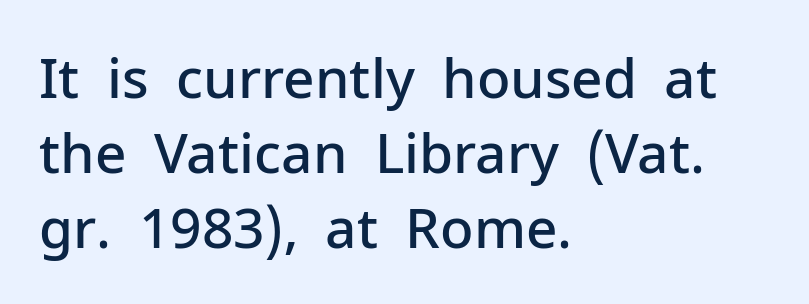
The image shows 55 px semibold sans-serif type, upright; set left-aligned, normal line spacing (1.36x), normal letter spacing, not underlined; low stroke contrast and a medium x-height.
